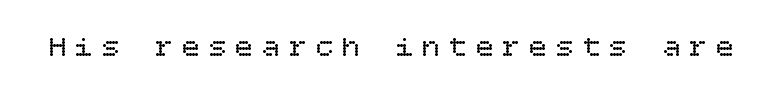
The image shows 30 px regular-weight type, upright; set unusually wide letter spacing (+0.29 em), not underlined; low stroke contrast and a large x-height.
